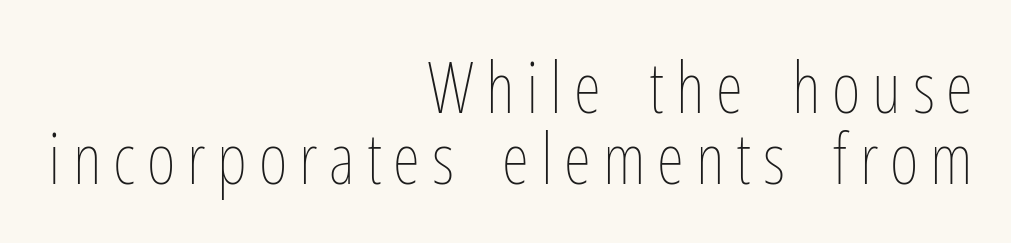
{"italic": "no", "bold": "no", "weight": "thin", "width": "condensed", "stroke_contrast": "low", "x_height": "medium", "monospaced": "no", "underline": "no", "align": "right", "line_spacing": "tight", "line_spacing_ratio": 1.01, "glyph_px": 70}
